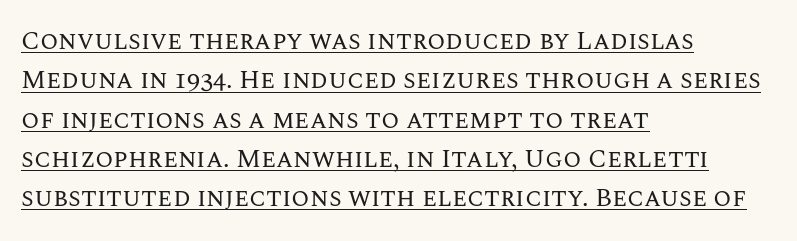
{"italic": "no", "bold": "no", "underline": "yes", "align": "left", "line_spacing": "normal", "line_spacing_ratio": 1.51, "letter_spacing": "normal", "letter_spacing_em": 0.0, "glyph_px": 26}
